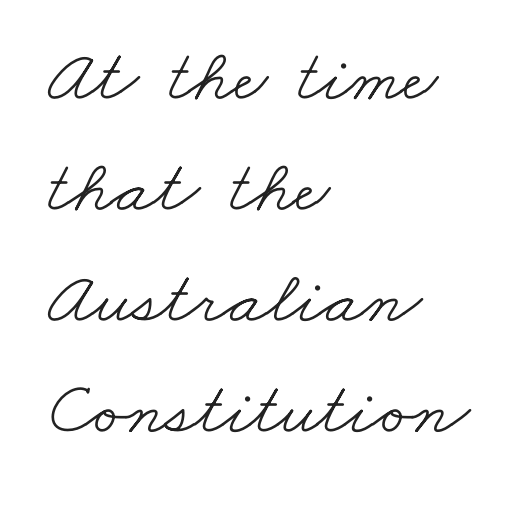
Q: Is the text bold? A: No.
Q: Is the typeface a serif or a sans-serif typeface? A: Serif.
Q: Is the text underlined? A: No.
Q: How is the paragraph aligned? A: Left-aligned.
Q: Is the spacing between letters normal or unusually wide? A: Normal.
Q: Is the spacing between lines tight, normal or loose? A: Normal.
Q: Width (condensed, normal, or wide)? A: Wide.
Q: Stroke contrast? A: Low.
Q: x-height? A: Small.
Q: Monospaced? A: No.
